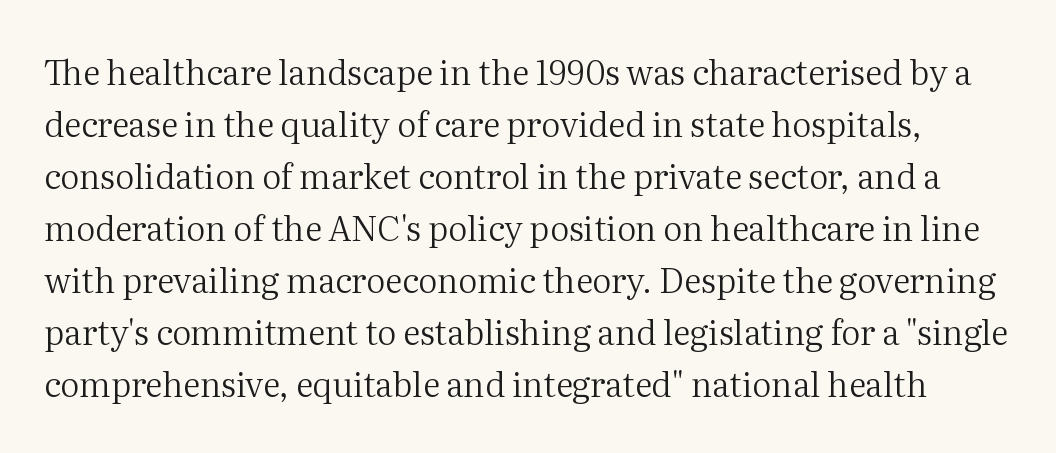
Q: Is the text bold? A: No.
Q: Is the text italic (slanted)? A: No, it is upright.
Q: Is the typeface a serif or a sans-serif typeface? A: Serif.
Q: Is the text underlined? A: No.
Q: Is the spacing between letters normal or unusually wide? A: Normal.
Q: Is the spacing between lines tight, normal or loose? A: Normal.
Q: Width (condensed, normal, or wide)? A: Normal.
Q: Stroke contrast? A: Medium.
Q: x-height? A: Medium.
Q: Monospaced? A: No.
